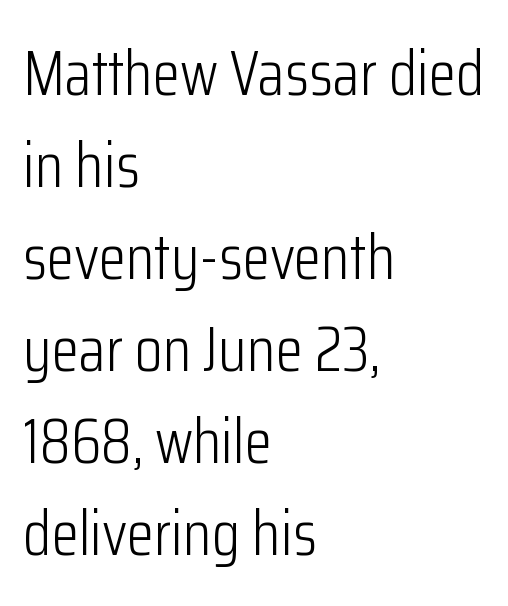
The image shows 63 px light, condensed sans-serif type, upright; set left-aligned, normal line spacing (1.46x), normal letter spacing, not underlined; low stroke contrast and a medium x-height.
